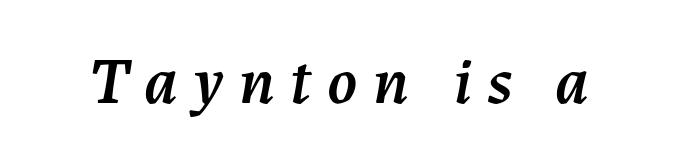
The letters are slanted; this is an italic face. Look at the tracking — it's clearly loosened, letters drifting apart. A clean baseline with only descenders dipping below it. Think of a printed novel: that variable character pitch is what you see here.
